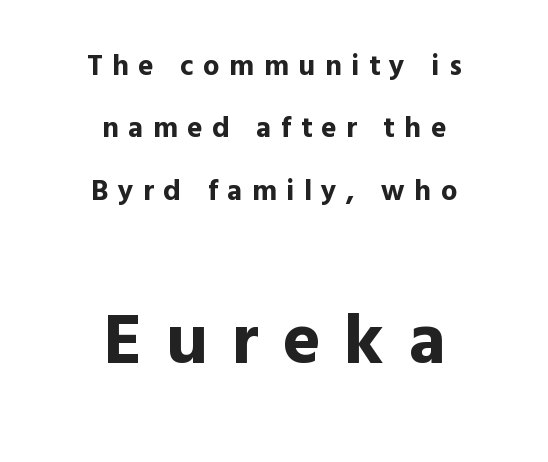
Classification — sans serif. Alignment: centered. The foot of each line stays bare and open. Does the lettering tilt? It doesn't — this is upright. Regarding leading, the lines here are spaced well apart. The letters are bold, with thick, heavy strokes.
